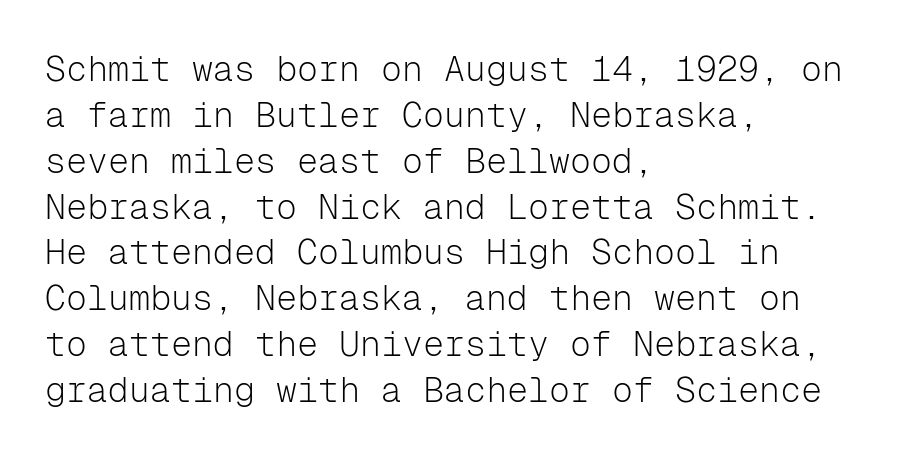
{"serif": "no", "italic": "no", "bold": "no", "weight": "light", "width": "normal", "stroke_contrast": "low", "x_height": "medium", "monospaced": "yes", "underline": "no", "align": "left", "line_spacing": "normal", "line_spacing_ratio": 1.31, "letter_spacing": "normal", "letter_spacing_em": 0.0, "glyph_px": 35}
